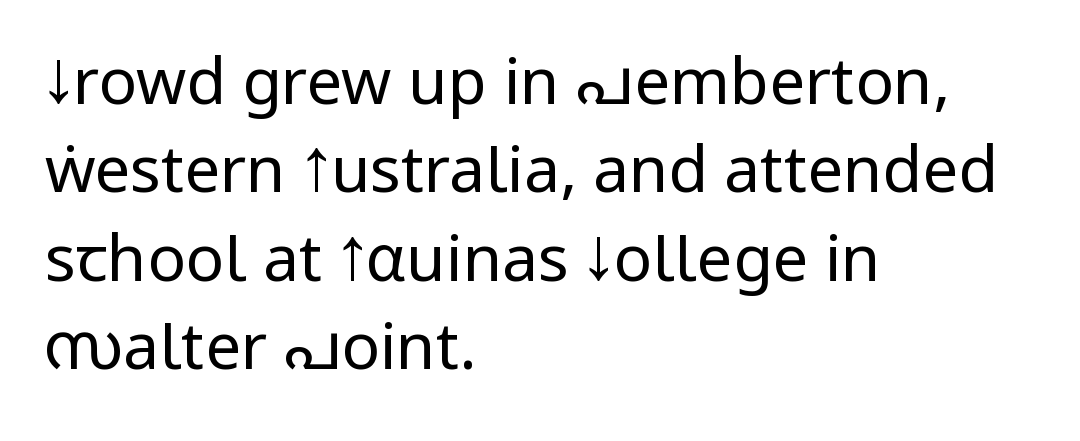
Spacing verdict: proportional, widths tailored to each character. Honestly, the row spacing looks completely unremarkable. Layout note: lines flush left. Examine the stroke ends and you'll find no serifs.
